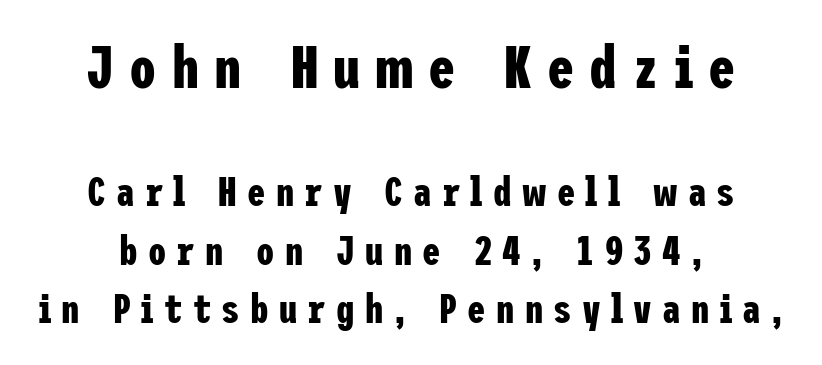
The image shows 61 px bold, condensed sans-serif type, upright; set normal line spacing (1.43x), unusually wide letter spacing (+0.25 em), not underlined; the first (top) block is 1.49x larger; low stroke contrast and a medium x-height.
